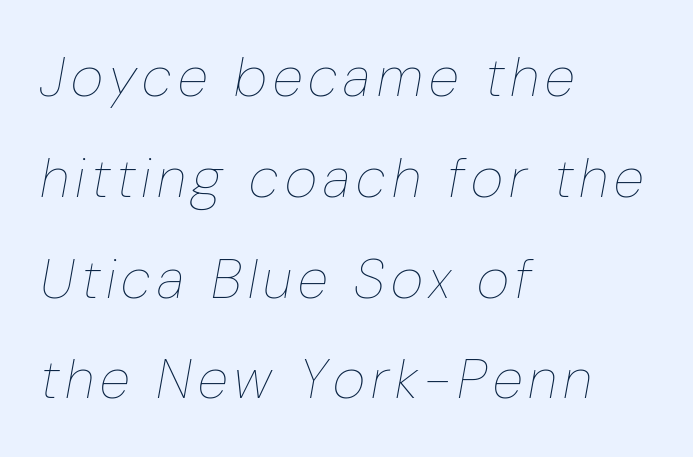
You could not count columns in this text — the font is proportionally spaced. A typesetter would mark this as italic. Visually the block forms a straight wall on the left and a jagged coastline on the right. Glance below the letters and you will spot only blank space.
